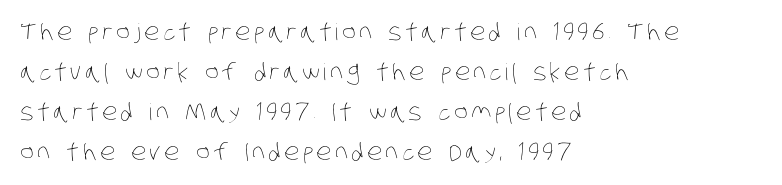
The image shows 23 px text type; set left-aligned, line spacing 1.74x, not underlined.
